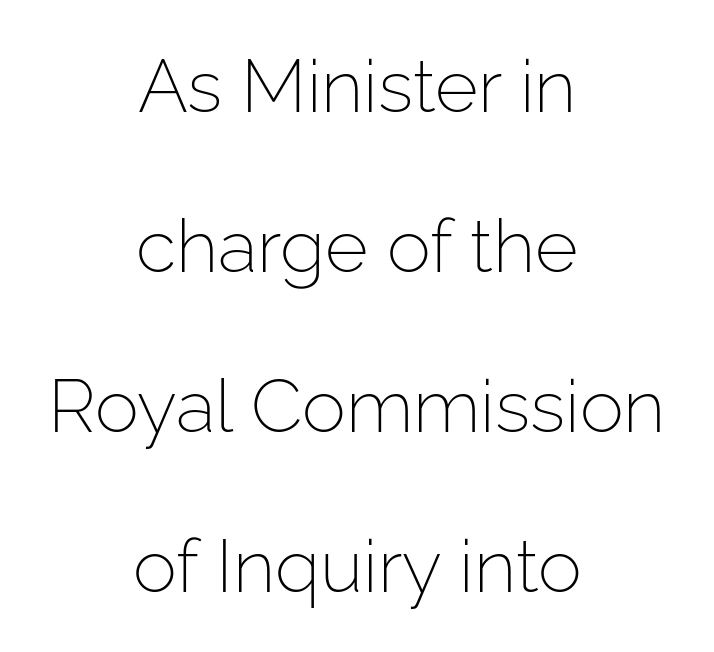
{"serif": "no", "italic": "no", "bold": "no", "weight": "light", "width": "normal", "stroke_contrast": "low", "x_height": "medium", "monospaced": "no", "underline": "no", "align": "center", "line_spacing": "loose", "line_spacing_ratio": 2.16, "letter_spacing": "normal", "letter_spacing_em": 0.0, "glyph_px": 74}
